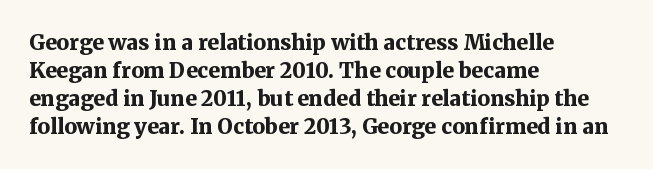
Style check: upright. Reading down the block, your eye returns to a fixed left position each line. This rendering leaves character spacing at its baseline value. Check under the words: just untouched page.
